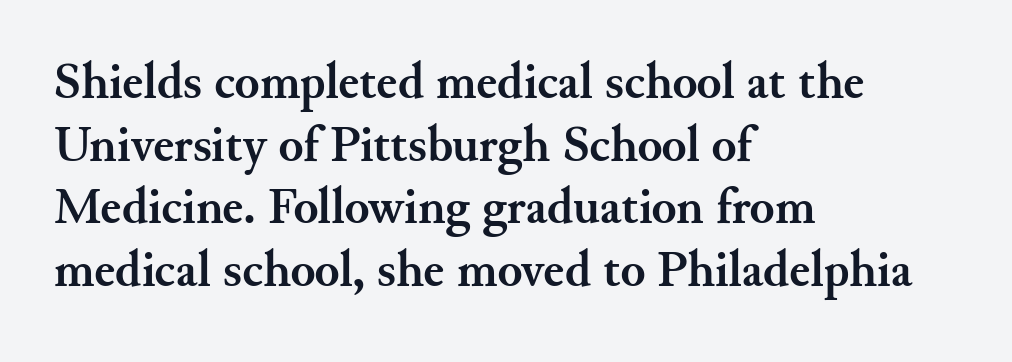
The image shows 51 px semibold serif type, upright; set left-aligned, line spacing 1.23x, normal letter spacing, not underlined; medium stroke contrast and a small x-height.
